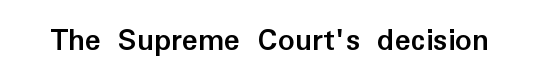
A full-strength bold gives these letters their thick strokes. The passage shown is typed in a proportional face where columns would drift. Look at the bottom of the vertical strokes: they stop flat, with no serifs. Italic: no, the glyphs are upright roman. Honestly, the letter spacing is just normal — you wouldn't notice it. Beneath every word, the page is bare.
